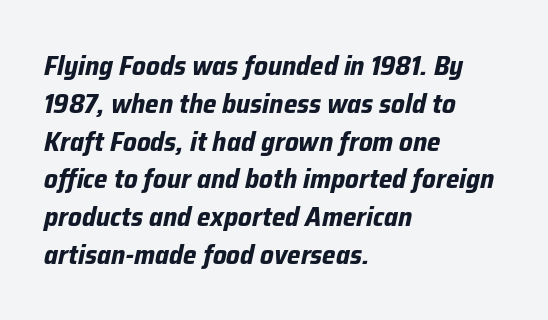
Left-aligned paragraph, ragged on the right. The font is running at its bold setting. It's the slanting kind of type. Tracking here is standard; glyphs follow each other at the usual distance.
